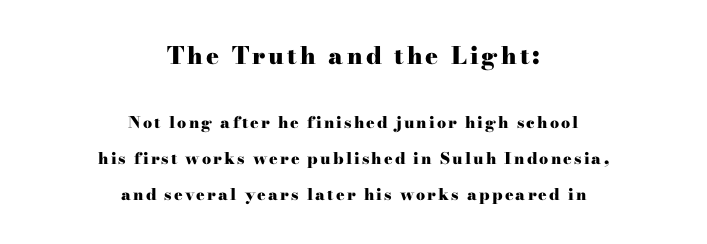
{"italic": "no", "bold": "yes", "underline": "no", "align": "center", "line_spacing": "loose", "line_spacing_ratio": 2.24, "larger_block": "first", "size_ratio": 1.5, "glyph_px": 24}
